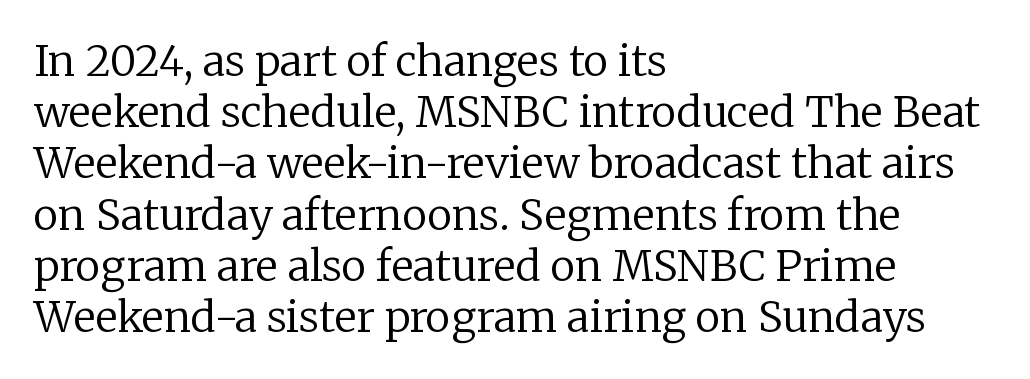
The image shows 42 px regular-weight serif type, upright; set left-aligned, line spacing 1.22x, normal letter spacing, not underlined; low stroke contrast and a medium x-height.
